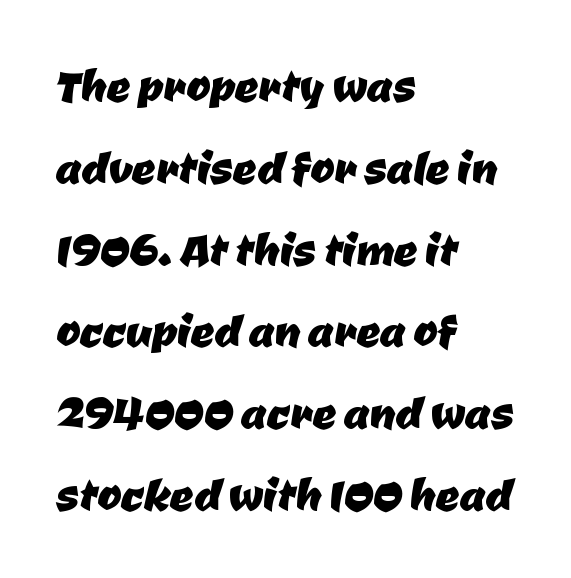
Q: Is the typeface a serif or a sans-serif typeface? A: Sans-serif.
Q: Is the text underlined? A: No.
Q: How is the paragraph aligned? A: Left-aligned.
Q: Is the spacing between letters normal or unusually wide? A: Normal.
Q: Is the spacing between lines tight, normal or loose? A: Normal.
Q: Width (condensed, normal, or wide)? A: Normal.
Q: Stroke contrast? A: Low.
Q: x-height? A: Medium.
Q: Monospaced? A: No.
